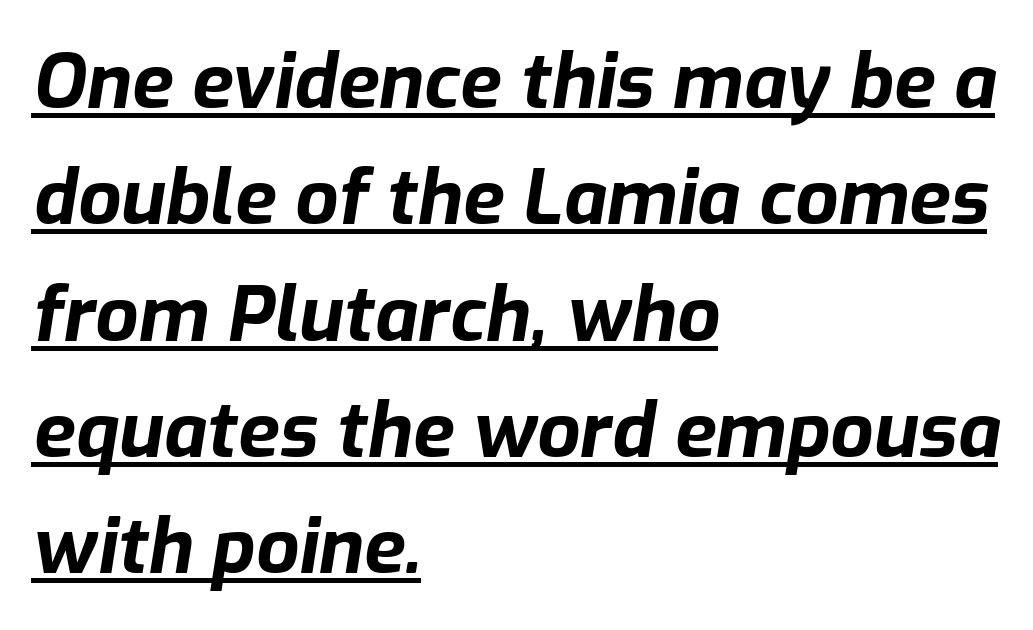
Emphasis-style slanted type is in use. Compared with typical paragraphs, the rows here are spaced about the same. In terms of letterspacing, this is plain default setting. Think of a printed novel: that variable character pitch is what you see here. These lines are set flush left with a ragged right edge. Honestly, the underline is the first thing you notice here.
